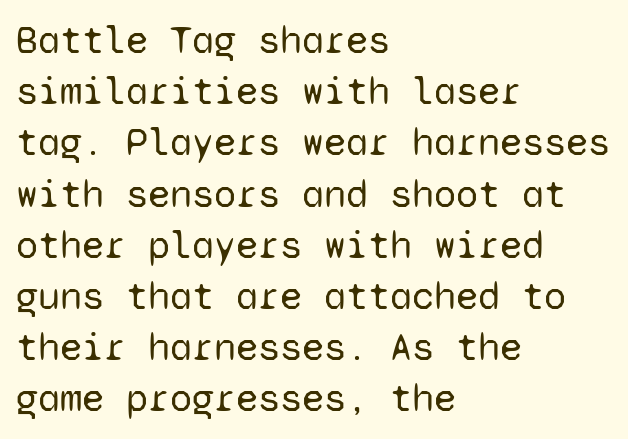
Q: Is the text bold? A: No.
Q: Is the text italic (slanted)? A: No, it is upright.
Q: Is the typeface a serif or a sans-serif typeface? A: Sans-serif.
Q: Is the text underlined? A: No.
Q: How is the paragraph aligned? A: Left-aligned.
Q: Is the spacing between letters normal or unusually wide? A: Normal.
Q: Is the spacing between lines tight, normal or loose? A: Normal.
Q: Width (condensed, normal, or wide)? A: Normal.
Q: Stroke contrast? A: Low.
Q: x-height? A: Medium.
Q: Monospaced? A: Yes.
